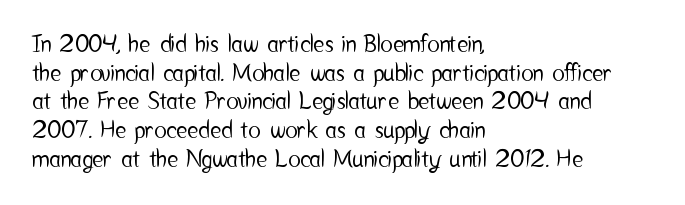
Q: Is the text italic (slanted)? A: No, it is upright.
Q: Is the text underlined? A: No.
Q: How is the paragraph aligned? A: Left-aligned.
Q: Is the spacing between letters normal or unusually wide? A: Normal.
Q: Is the spacing between lines tight, normal or loose? A: Normal.
